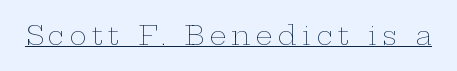
The image shows 26 px text type, upright; set unusually wide letter spacing (+0.21 em), underlined.
